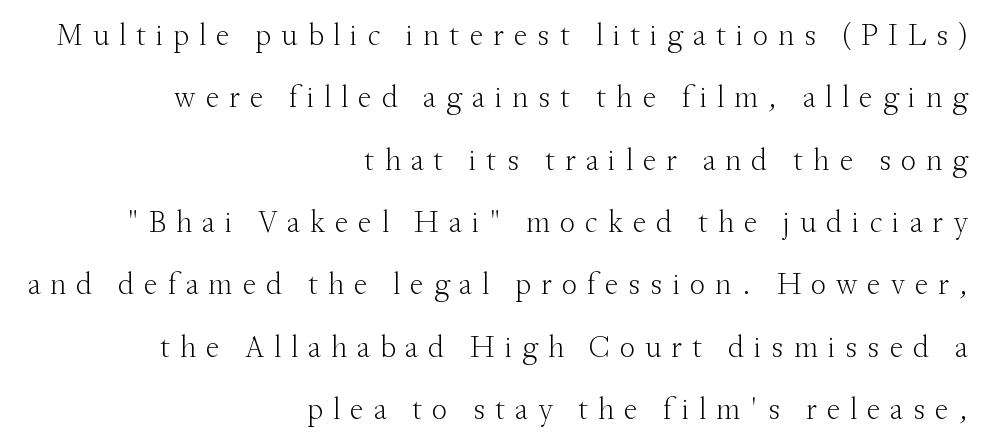
Q: Is the text bold? A: No.
Q: Is the text italic (slanted)? A: No, it is upright.
Q: Is the typeface a serif or a sans-serif typeface? A: Serif.
Q: Is the text underlined? A: No.
Q: How is the paragraph aligned? A: Right-aligned.
Q: Is the spacing between letters normal or unusually wide? A: Unusually wide.
Q: Is the spacing between lines tight, normal or loose? A: Loose.
Q: Width (condensed, normal, or wide)? A: Normal.
Q: Stroke contrast? A: Medium.
Q: x-height? A: Small.
Q: Monospaced? A: No.
